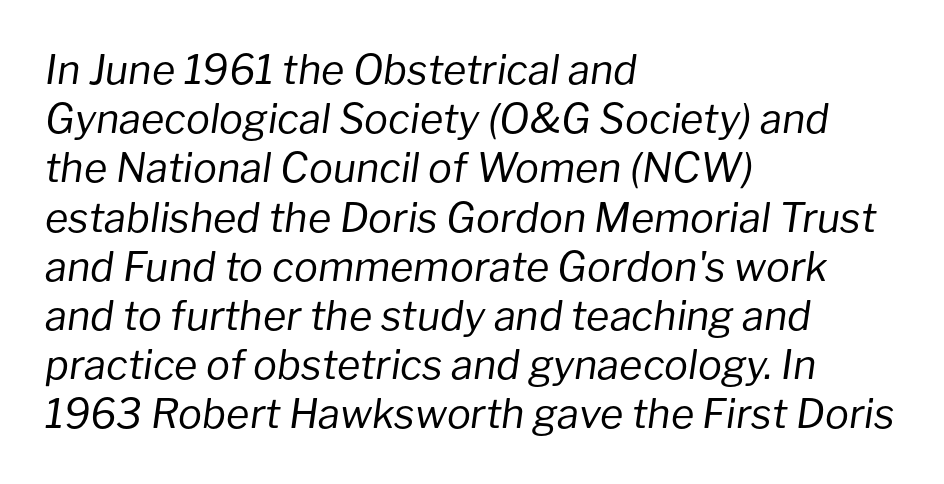
{"italic": "yes", "lean": "right", "slant_degrees": 8, "bold": "no", "weight": "regular", "width": "normal", "stroke_contrast": "low", "x_height": "medium", "monospaced": "no", "underline": "no", "align": "left", "line_spacing_ratio": 1.23, "letter_spacing": "normal", "letter_spacing_em": 0.0, "glyph_px": 40}
